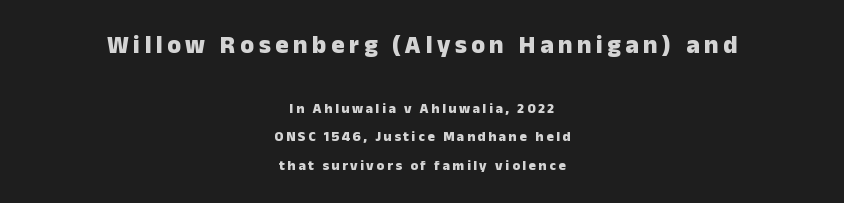
Q: Is the text bold? A: Yes.
Q: Is the text italic (slanted)? A: No, it is upright.
Q: Is the text underlined? A: No.
Q: How is the paragraph aligned? A: Centered.
Q: Is the spacing between lines tight, normal or loose? A: Loose.
Q: Which block of text is set in a larger size, the first (top) or the second (bottom)? A: The first (top) one.
